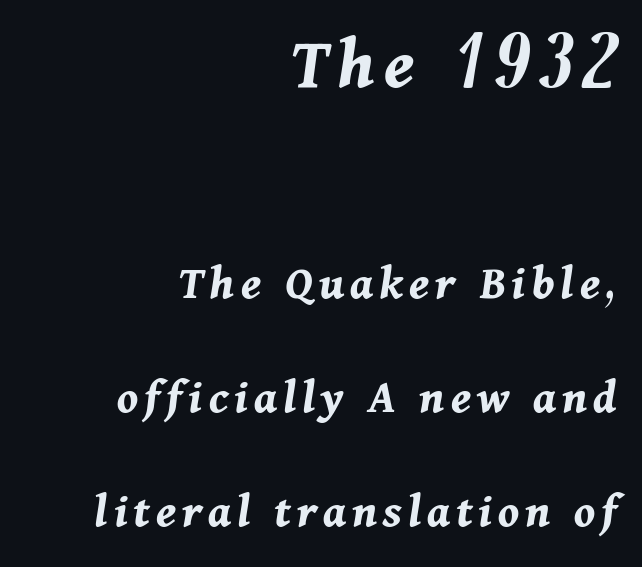
The image shows 75 px bold type, italic (leaning right); set right-aligned, loose line spacing (2.28x), not underlined; the first (top) block is 1.5x larger; medium stroke contrast and a medium x-height.
